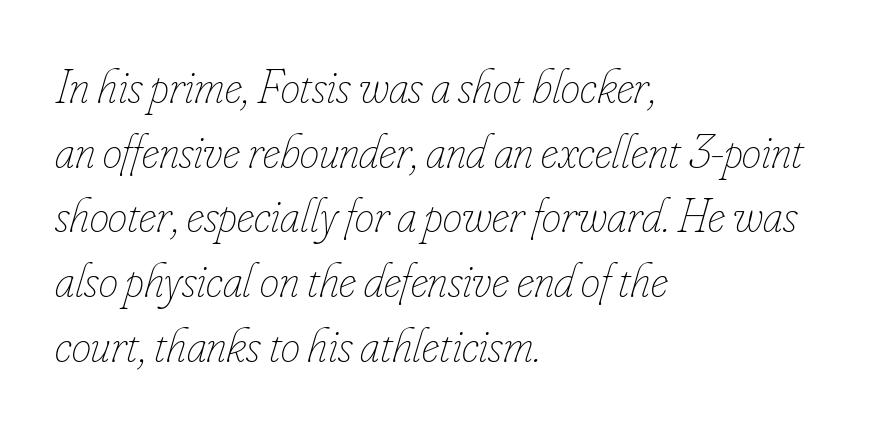
{"italic": "yes", "lean": "right", "slant_degrees": 16, "bold": "no", "weight": "thin", "width": "condensed", "stroke_contrast": "low", "x_height": "small", "monospaced": "no", "underline": "no", "align": "left", "line_spacing": "normal", "line_spacing_ratio": 1.32, "letter_spacing": "normal", "letter_spacing_em": 0.0, "glyph_px": 49}
